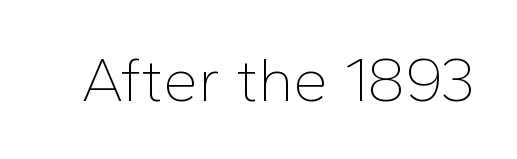
The image shows 62 px thin sans-serif type, upright; set normal letter spacing, not underlined; low stroke contrast and a medium x-height.
